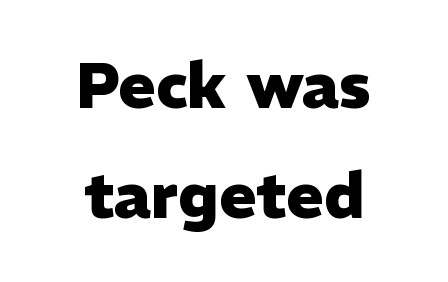
The image shows 63 px heavy sans-serif type, upright; set centered, line spacing 1.74x, normal letter spacing, not underlined; low stroke contrast and a medium x-height.
